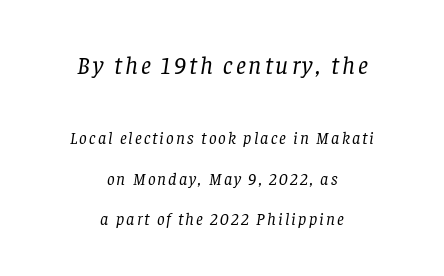
The image shows 25 px text type, italic (leaning right); set centered, loose line spacing (2.37x), not underlined; the first (top) block is 1.47x larger.
